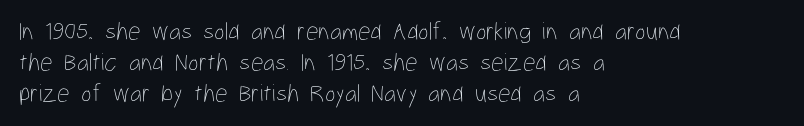
Q: Is the text bold? A: No.
Q: Is the text italic (slanted)? A: No, it is upright.
Q: Is the text underlined? A: No.
Q: How is the paragraph aligned? A: Left-aligned.
Q: Is the spacing between letters normal or unusually wide? A: Normal.
Q: Is the spacing between lines tight, normal or loose? A: Normal.
